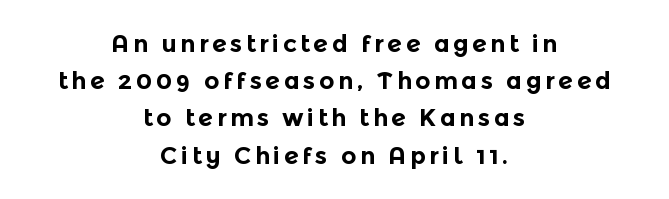
In terms of leading, this rendering sits right in the middle. The letters stand upright; this is a roman face. Unmarked baselines from the first word to the last. The whitespace from short lines is split evenly between both sides. Every letter is thick-stroked: bold, no question.
